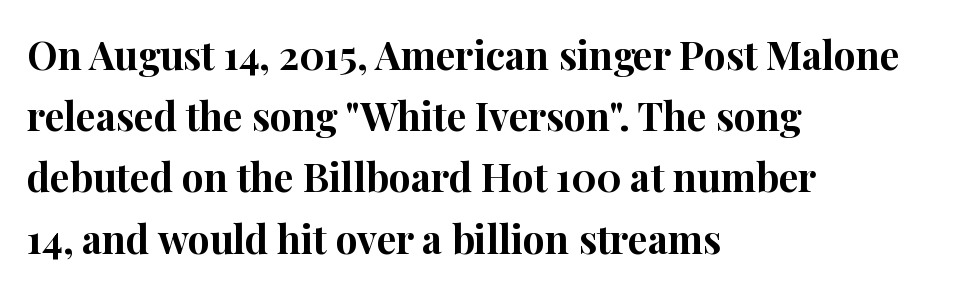
The letters advance in unequal steps, a hallmark of proportional type. The rendering uses a bold face; every stroke is thick and dark. These lines sit exactly where default settings would place them. The axis of the letterforms is exactly vertical.
